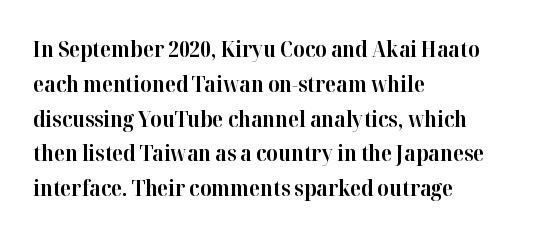
Q: Is the text bold? A: Yes.
Q: Is the text italic (slanted)? A: No, it is upright.
Q: Is the text underlined? A: No.
Q: How is the paragraph aligned? A: Left-aligned.
Q: Is the spacing between letters normal or unusually wide? A: Normal.
Q: Is the spacing between lines tight, normal or loose? A: Normal.
